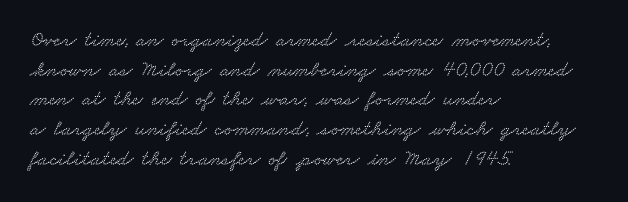
There is no visible air inserted between adjacent glyphs. Each line starts at the same left margin while the right side varies. The gap between lines stays unmarked. Vertical spacing — default.
